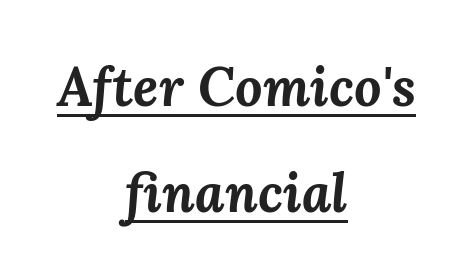
{"italic": "yes", "lean": "right", "slant_degrees": 3, "bold": "yes", "weight": "bold", "width": "normal", "stroke_contrast": "medium", "x_height": "medium", "monospaced": "no", "underline": "yes", "align": "center", "line_spacing": "loose", "line_spacing_ratio": 1.96, "letter_spacing": "normal", "letter_spacing_em": 0.0, "glyph_px": 54}
